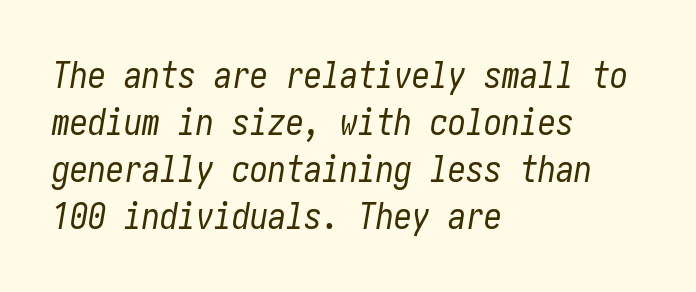
The image shows 36 px regular-weight, condensed type, italic (leaning right); set left-aligned, normal line spacing (1.31x), normal letter spacing, not underlined; low stroke contrast and a medium x-height.
